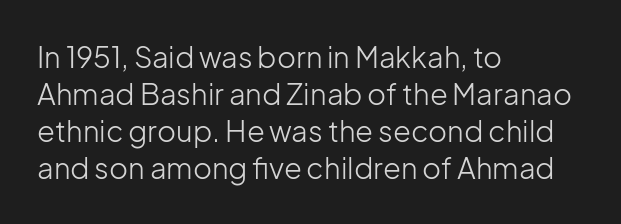
{"serif": "no", "italic": "no", "bold": "no", "weight": "light", "width": "normal", "stroke_contrast": "low", "x_height": "medium", "monospaced": "no", "underline": "no", "align": "left", "line_spacing": "normal", "line_spacing_ratio": 1.28, "letter_spacing": "normal", "letter_spacing_em": 0.0, "glyph_px": 29}
